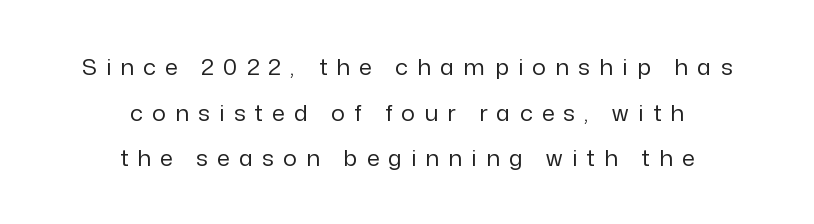
The image shows 23 px text type, upright; set centered, loose line spacing (1.98x), unusually wide letter spacing (+0.4 em), not underlined.
